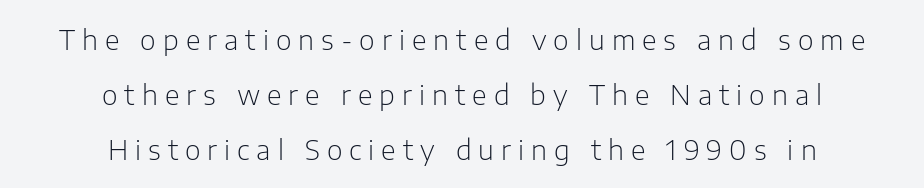
Q: Is the text bold? A: No.
Q: Is the text italic (slanted)? A: No, it is upright.
Q: Is the text underlined? A: No.
Q: How is the paragraph aligned? A: Centered.
Q: Is the spacing between letters normal or unusually wide? A: Unusually wide.
Q: Is the spacing between lines tight, normal or loose? A: Loose.
